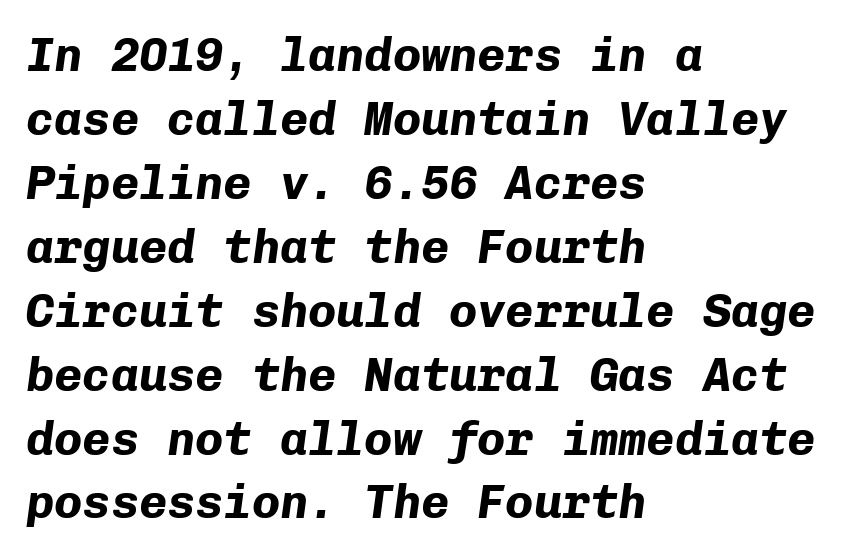
Q: Is the text bold? A: Yes.
Q: Is the text italic (slanted)? A: Yes, it leans right by about 8 degrees.
Q: Is the text underlined? A: No.
Q: How is the paragraph aligned? A: Left-aligned.
Q: Is the spacing between letters normal or unusually wide? A: Normal.
Q: Is the spacing between lines tight, normal or loose? A: Normal.
Q: Width (condensed, normal, or wide)? A: Normal.
Q: Stroke contrast? A: Low.
Q: x-height? A: Medium.
Q: Monospaced? A: Yes.
